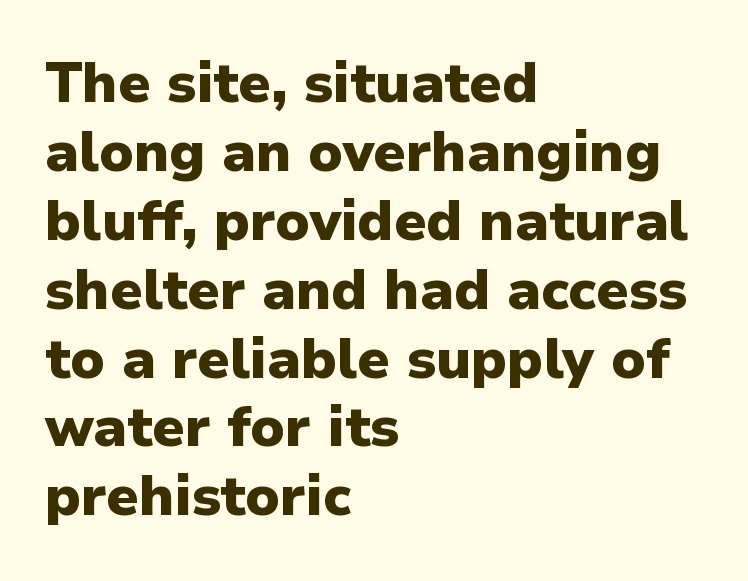
The image shows 56 px heavy sans-serif type, upright; set left-aligned, line spacing 1.23x, normal letter spacing, not underlined; low stroke contrast and a medium x-height.
